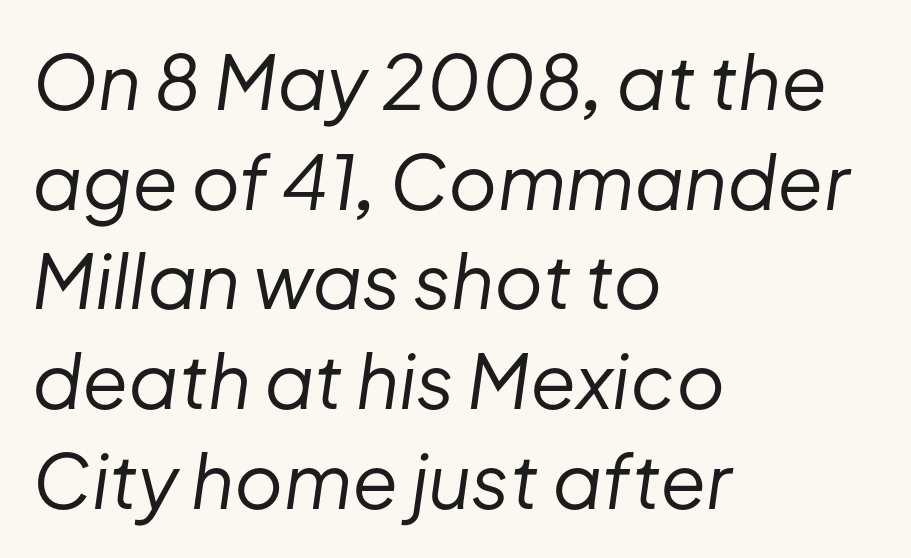
Q: Is the text bold? A: No.
Q: Is the text italic (slanted)? A: Yes, it leans right by about 8 degrees.
Q: Is the text underlined? A: No.
Q: How is the paragraph aligned? A: Left-aligned.
Q: Is the spacing between letters normal or unusually wide? A: Normal.
Q: Is the spacing between lines tight, normal or loose? A: Normal.
Q: Width (condensed, normal, or wide)? A: Normal.
Q: Stroke contrast? A: Low.
Q: x-height? A: Medium.
Q: Monospaced? A: No.
